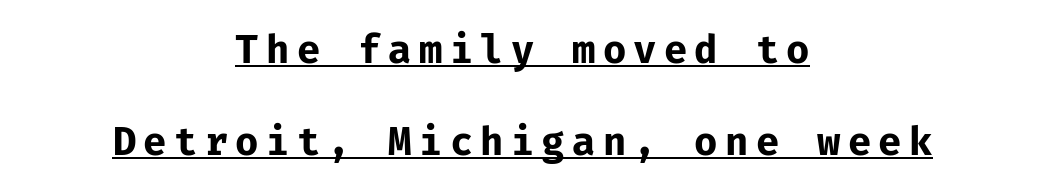
Think of a typewriter: that constant character pitch is what you see here. These lines stand farther apart than default settings would place them. Examine the stroke ends and you'll find no serifs. Ascenders rise straight up at ninety degrees. Each glyph is drawn with heavy, bold strokes. Is the block centered? Yes — each line is placed symmetrically about the middle.
